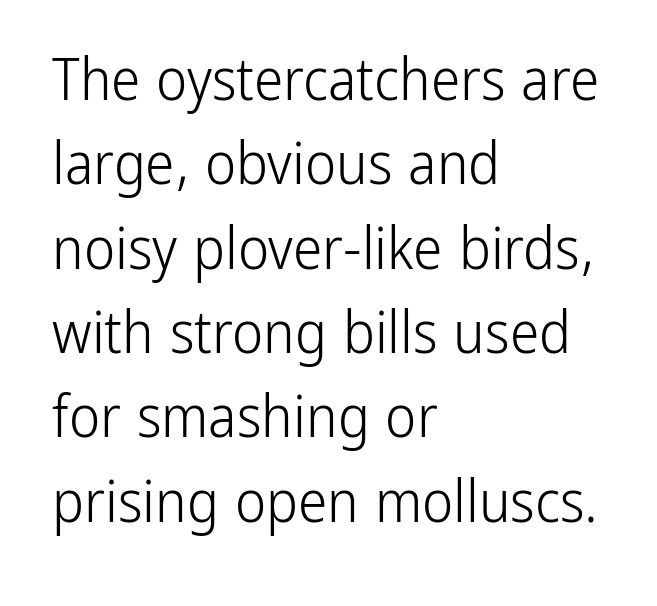
The image shows 59 px light, condensed sans-serif type, upright; set left-aligned, normal line spacing (1.43x), normal letter spacing, not underlined; low stroke contrast and a medium x-height.
